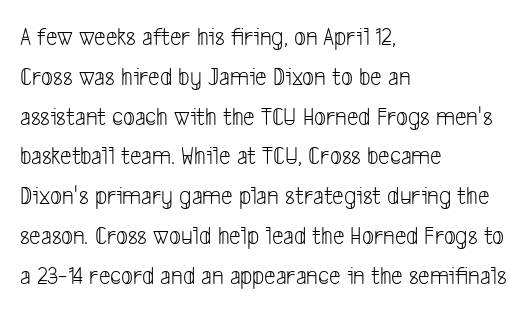
Q: Is the text bold? A: No.
Q: Is the text underlined? A: No.
Q: How is the paragraph aligned? A: Left-aligned.
Q: Is the spacing between letters normal or unusually wide? A: Normal.
Q: Is the spacing between lines tight, normal or loose? A: Normal.
